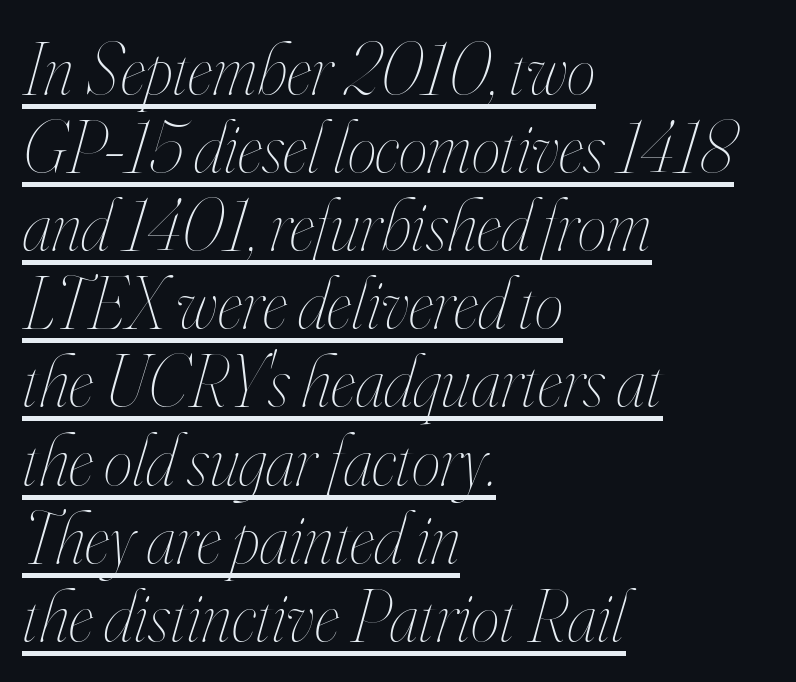
Q: Is the text bold? A: No.
Q: Is the text italic (slanted)? A: Yes, it leans right by about 16 degrees.
Q: Is the text underlined? A: Yes.
Q: How is the paragraph aligned? A: Left-aligned.
Q: Is the spacing between letters normal or unusually wide? A: Normal.
Q: Is the spacing between lines tight, normal or loose? A: Tight.
Q: Width (condensed, normal, or wide)? A: Condensed.
Q: Stroke contrast? A: High.
Q: x-height? A: Small.
Q: Monospaced? A: No.
